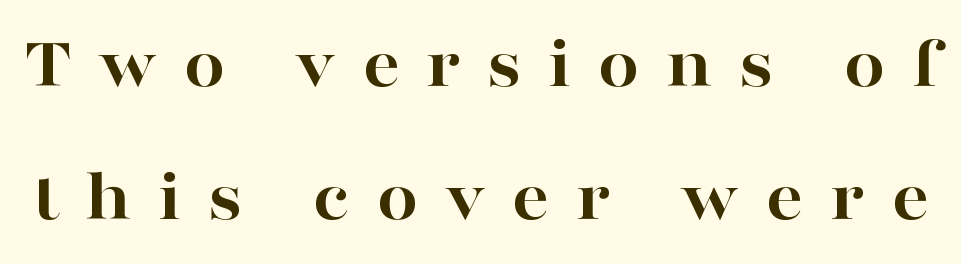
Proportional: the letters do not fall into vertical columns. Bold? Absolutely — the strokes are thick and heavy. In terms of posture, this sample is upright. Honestly, there is no underline to notice here at all.
